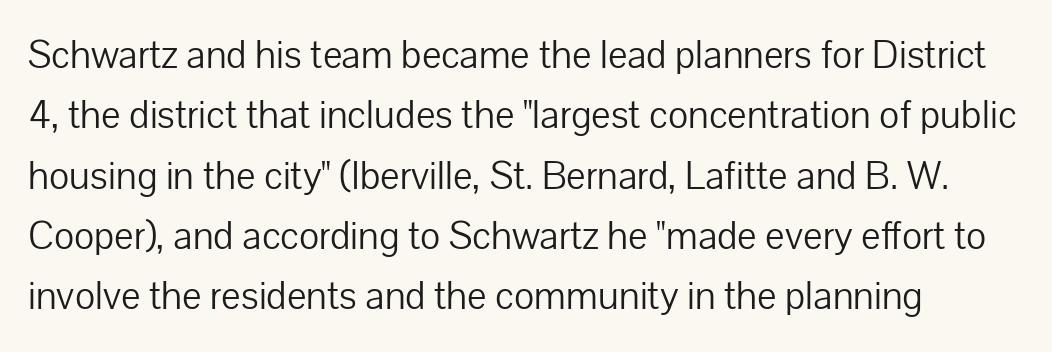
Q: Is the text bold? A: No.
Q: Is the text italic (slanted)? A: No, it is upright.
Q: Is the typeface a serif or a sans-serif typeface? A: Sans-serif.
Q: Is the text underlined? A: No.
Q: How is the paragraph aligned? A: Left-aligned.
Q: Is the spacing between letters normal or unusually wide? A: Normal.
Q: Is the spacing between lines tight, normal or loose? A: Normal.
Q: Width (condensed, normal, or wide)? A: Normal.
Q: Stroke contrast? A: Low.
Q: x-height? A: Medium.
Q: Monospaced? A: No.
